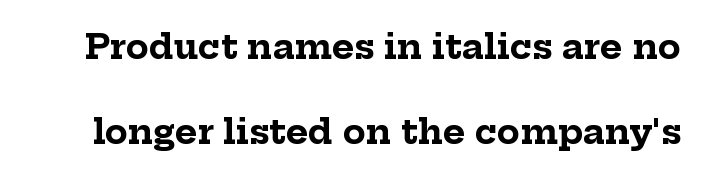
Q: Is the text bold? A: Yes.
Q: Is the text italic (slanted)? A: No, it is upright.
Q: Is the typeface a serif or a sans-serif typeface? A: Serif.
Q: Is the text underlined? A: No.
Q: Is the spacing between letters normal or unusually wide? A: Normal.
Q: Is the spacing between lines tight, normal or loose? A: Loose.
Q: Width (condensed, normal, or wide)? A: Normal.
Q: Stroke contrast? A: Low.
Q: x-height? A: Medium.
Q: Monospaced? A: No.
